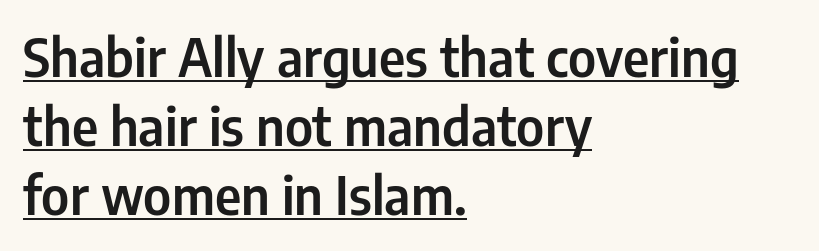
Q: Is the text italic (slanted)? A: No, it is upright.
Q: Is the typeface a serif or a sans-serif typeface? A: Sans-serif.
Q: Is the text underlined? A: Yes.
Q: How is the paragraph aligned? A: Left-aligned.
Q: Is the spacing between letters normal or unusually wide? A: Normal.
Q: Is the spacing between lines tight, normal or loose? A: Normal.
Q: Width (condensed, normal, or wide)? A: Condensed.
Q: Stroke contrast? A: Low.
Q: x-height? A: Medium.
Q: Monospaced? A: No.
